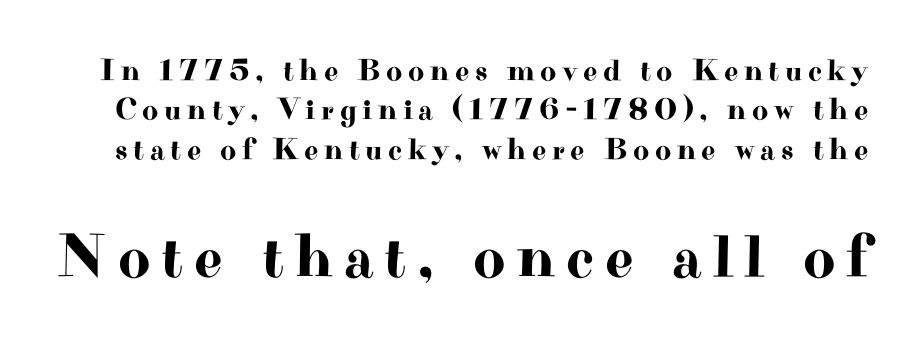
Q: Is the text italic (slanted)? A: No, it is upright.
Q: Is the typeface a serif or a sans-serif typeface? A: Serif.
Q: Is the text underlined? A: No.
Q: Is the spacing between lines tight, normal or loose? A: Normal.
Q: Which block of text is set in a larger size, the first (top) or the second (bottom)? A: The second (bottom) one.
Q: Width (condensed, normal, or wide)? A: Wide.
Q: Stroke contrast? A: High.
Q: x-height? A: Small.
Q: Monospaced? A: No.
